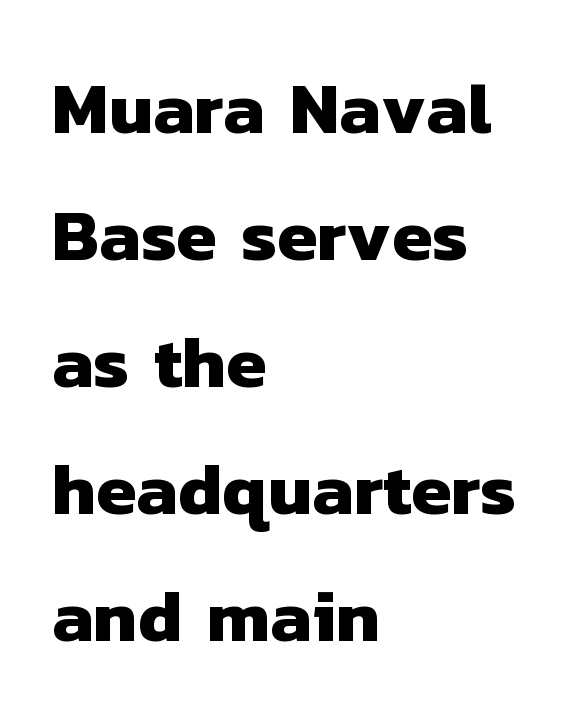
Q: Is the text bold? A: Yes.
Q: Is the typeface a serif or a sans-serif typeface? A: Sans-serif.
Q: Is the text underlined? A: No.
Q: How is the paragraph aligned? A: Left-aligned.
Q: Is the spacing between letters normal or unusually wide? A: Normal.
Q: Width (condensed, normal, or wide)? A: Normal.
Q: Stroke contrast? A: Low.
Q: x-height? A: Medium.
Q: Monospaced? A: No.
